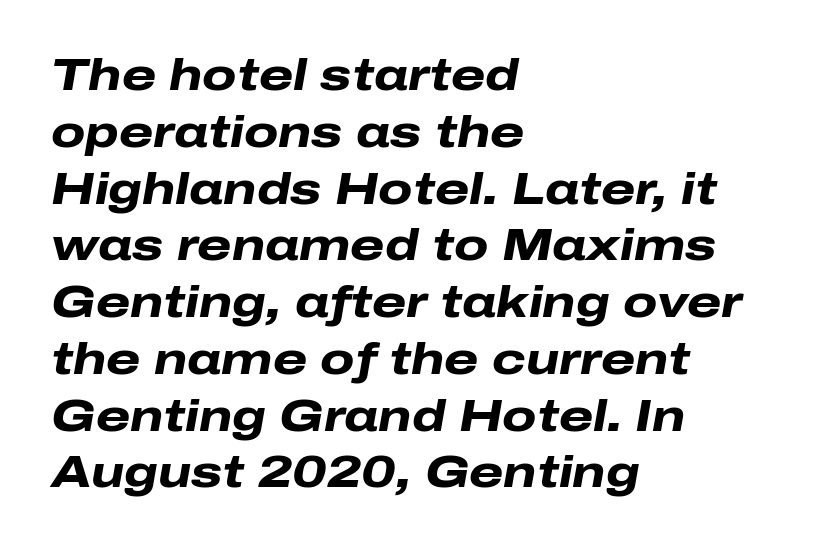
The image shows 44 px heavy, wide type, italic (leaning right); set left-aligned, normal line spacing (1.29x), normal letter spacing, not underlined; low stroke contrast and a medium x-height.
